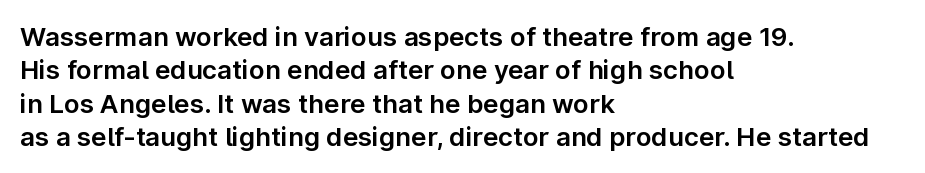
{"italic": "no", "underline": "no", "align": "left", "line_spacing": "normal", "line_spacing_ratio": 1.28, "letter_spacing": "normal", "letter_spacing_em": 0.0, "glyph_px": 26}
